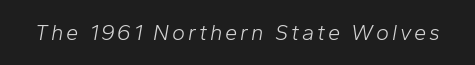
Stem width sits at or under what a default text font uses. Decoration check: the copy has no underline. Rendered with sloped, italic letterforms.
